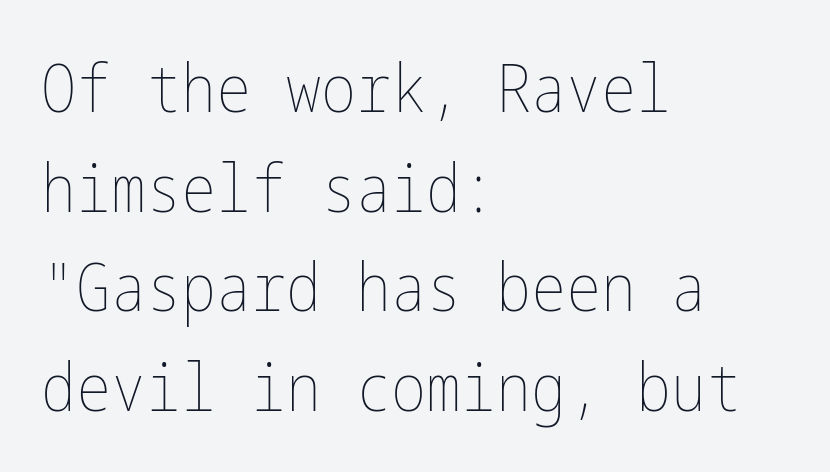
The image shows 66 px thin, condensed type, upright; set left-aligned, normal line spacing (1.51x), normal letter spacing, not underlined; low stroke contrast and a medium x-height.
